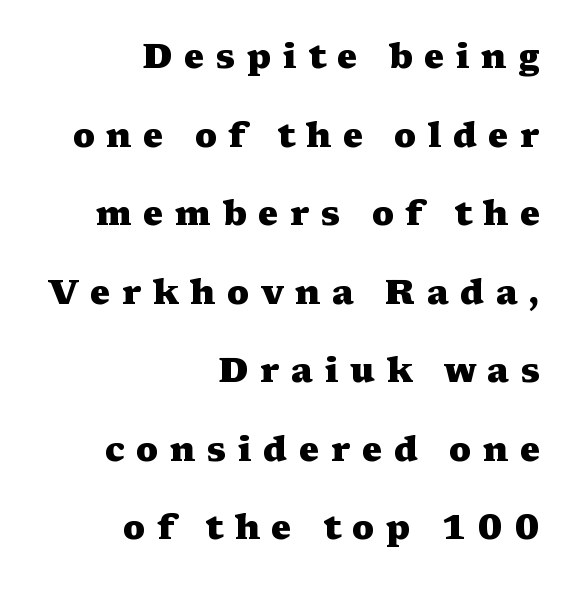
The image shows 34 px heavy, wide serif type, upright; set right-aligned, loose line spacing (2.31x), unusually wide letter spacing (+0.34 em), not underlined; medium stroke contrast and a medium x-height.
